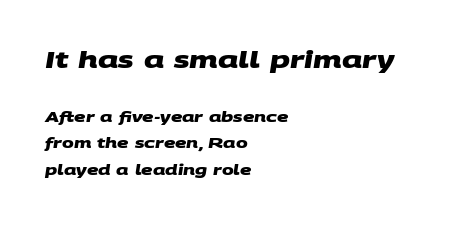
Q: Is the text bold? A: Yes.
Q: Is the text underlined? A: No.
Q: How is the paragraph aligned? A: Left-aligned.
Q: Is the spacing between letters normal or unusually wide? A: Normal.
Q: Is the spacing between lines tight, normal or loose? A: Loose.
Q: Which block of text is set in a larger size, the first (top) or the second (bottom)? A: The first (top) one.
